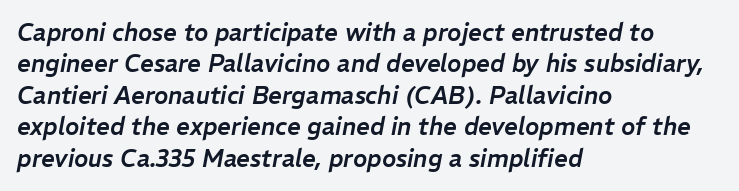
{"italic": "yes", "lean": "right", "slant_degrees": 11, "underline": "no", "align": "left", "line_spacing": "normal", "line_spacing_ratio": 1.31, "letter_spacing": "normal", "letter_spacing_em": 0.0, "glyph_px": 24}
